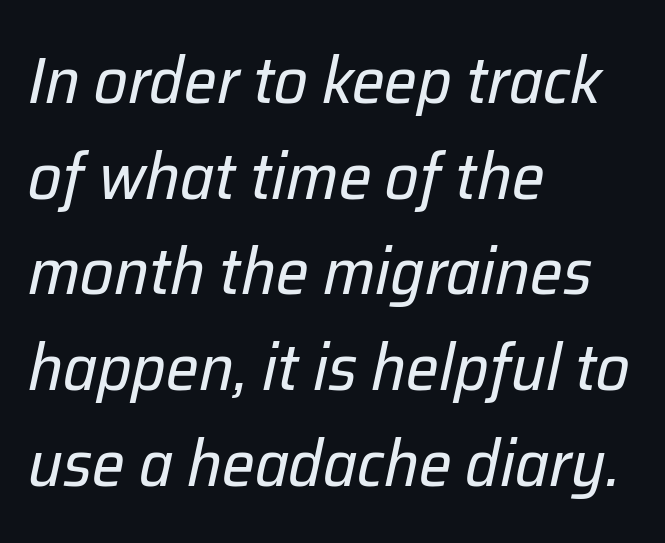
The image shows 66 px regular-weight type, italic (leaning right); set left-aligned, normal line spacing (1.45x), normal letter spacing, not underlined; low stroke contrast and a medium x-height.
